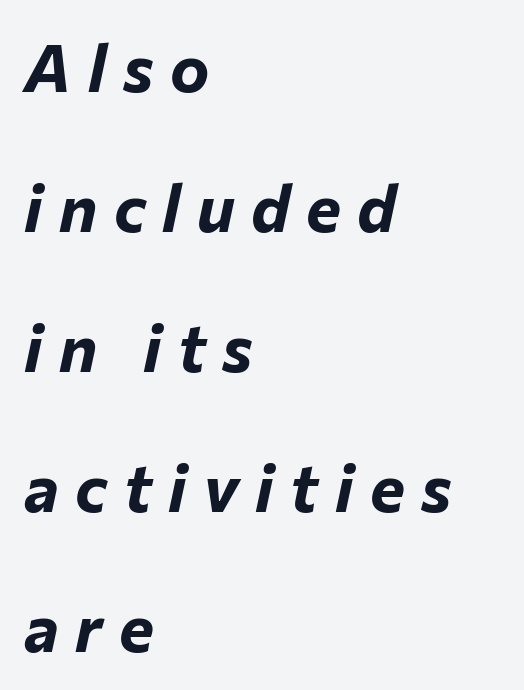
The image shows 66 px bold type, italic (leaning right); set left-aligned, loose line spacing (2.12x), unusually wide letter spacing (+0.25 em), not underlined; low stroke contrast and a medium x-height.
